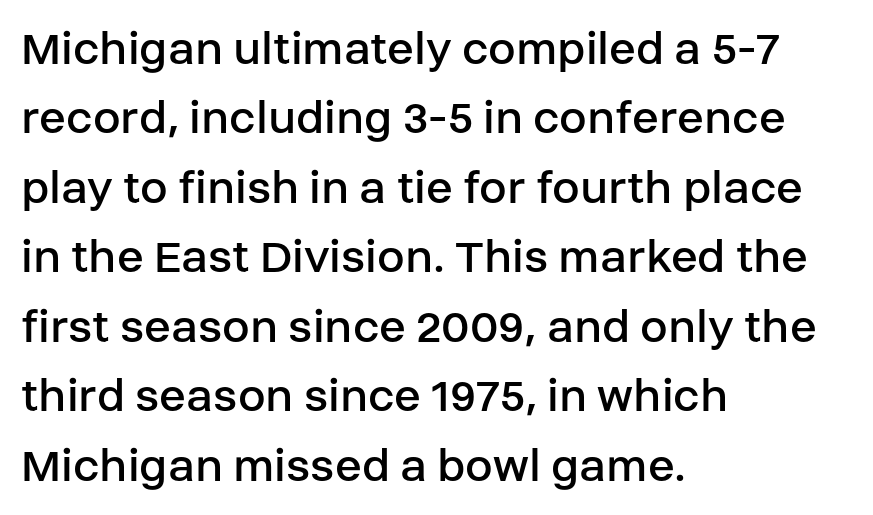
Q: Is the text bold? A: No.
Q: Is the text italic (slanted)? A: No, it is upright.
Q: Is the typeface a serif or a sans-serif typeface? A: Sans-serif.
Q: Is the text underlined? A: No.
Q: How is the paragraph aligned? A: Left-aligned.
Q: Is the spacing between letters normal or unusually wide? A: Normal.
Q: Is the spacing between lines tight, normal or loose? A: Normal.
Q: Width (condensed, normal, or wide)? A: Normal.
Q: Stroke contrast? A: Low.
Q: x-height? A: Large.
Q: Monospaced? A: No.
